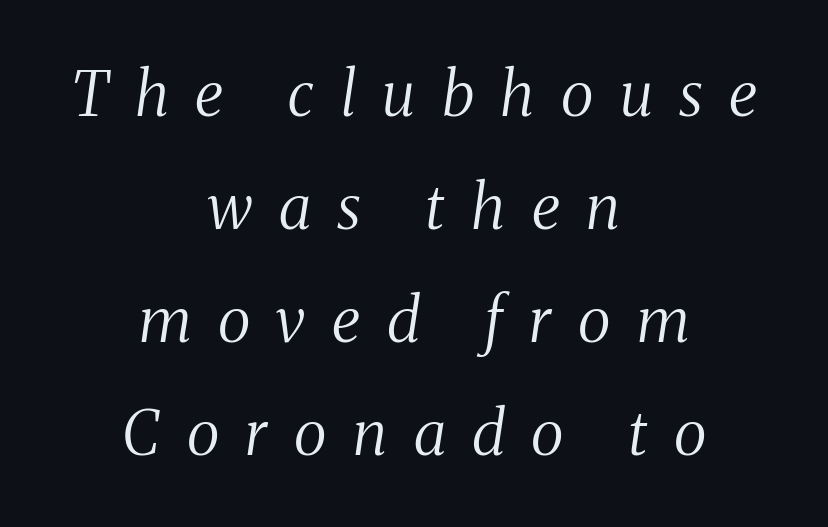
Line starts and ends both wander, symmetrically. Spacing between characters has been opened up far beyond the box default. Counters stay open thanks to moderate or lighter strokes. This rendering features lettering with no underline. Looks like regular typesetting: each glyph gets only the width it needs.
